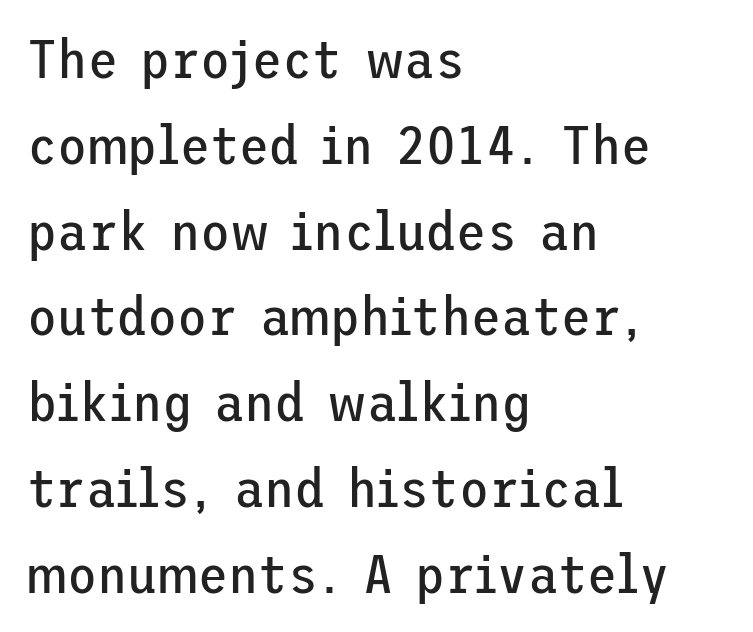
Q: Is the text bold? A: No.
Q: Is the text italic (slanted)? A: No, it is upright.
Q: Is the typeface a serif or a sans-serif typeface? A: Sans-serif.
Q: Is the text underlined? A: No.
Q: How is the paragraph aligned? A: Left-aligned.
Q: Is the spacing between letters normal or unusually wide? A: Normal.
Q: Is the spacing between lines tight, normal or loose? A: Normal.
Q: Width (condensed, normal, or wide)? A: Normal.
Q: Stroke contrast? A: Low.
Q: x-height? A: Medium.
